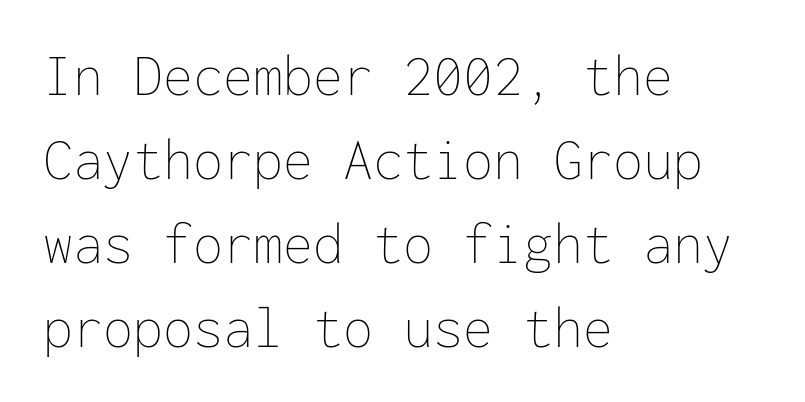
The image shows 60 px thin type, upright, monospaced; set left-aligned, normal line spacing (1.4x), normal letter spacing, not underlined; low stroke contrast and a medium x-height.
